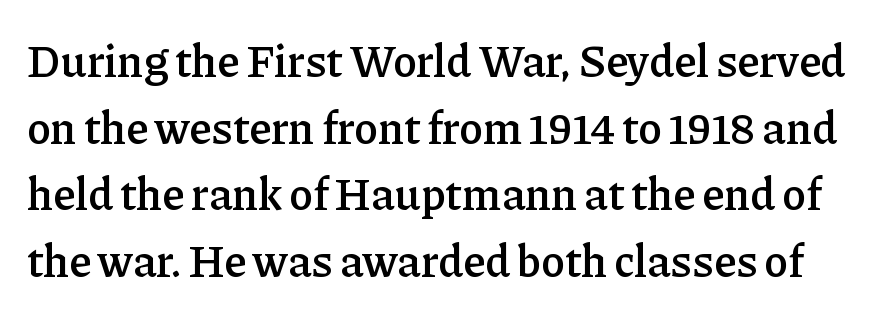
The image shows 45 px semibold serif type, upright; set normal line spacing (1.48x), normal letter spacing, not underlined; low stroke contrast and a medium x-height.
